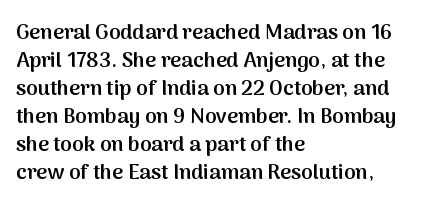
Q: Is the text bold? A: Semi-bold.
Q: Is the text italic (slanted)? A: No, it is upright.
Q: Is the text underlined? A: No.
Q: How is the paragraph aligned? A: Left-aligned.
Q: Is the spacing between letters normal or unusually wide? A: Normal.
Q: Is the spacing between lines tight, normal or loose? A: Normal.
